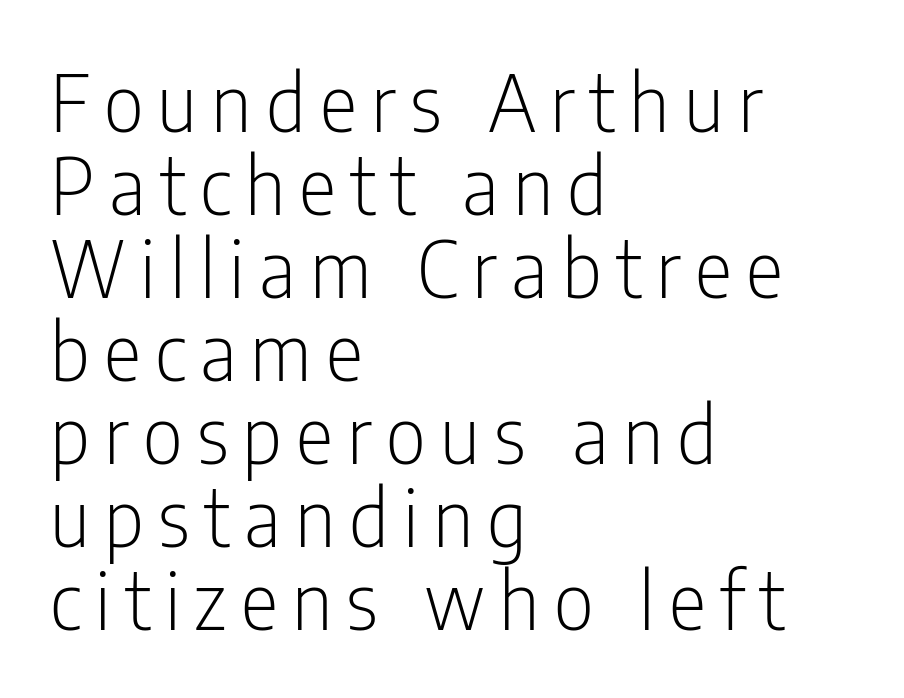
Q: Is the text bold? A: No.
Q: Is the text italic (slanted)? A: No, it is upright.
Q: Is the typeface a serif or a sans-serif typeface? A: Sans-serif.
Q: Is the text underlined? A: No.
Q: How is the paragraph aligned? A: Left-aligned.
Q: Is the spacing between lines tight, normal or loose? A: Tight.
Q: Width (condensed, normal, or wide)? A: Condensed.
Q: Stroke contrast? A: Low.
Q: x-height? A: Medium.
Q: Monospaced? A: No.
